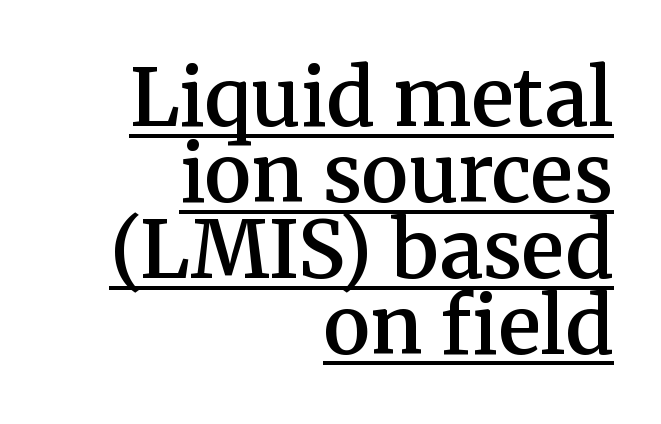
The image shows 79 px semibold serif type, upright; set right-aligned, tight line spacing (0.96x), normal letter spacing, underlined; medium stroke contrast and a medium x-height.
